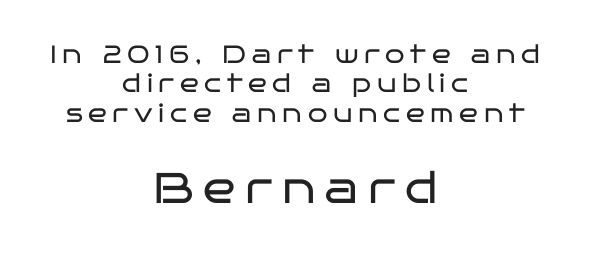
Q: Is the text bold? A: No.
Q: Is the text italic (slanted)? A: No, it is upright.
Q: Is the typeface a serif or a sans-serif typeface? A: Sans-serif.
Q: Is the text underlined? A: No.
Q: How is the paragraph aligned? A: Centered.
Q: Is the spacing between letters normal or unusually wide? A: Unusually wide.
Q: Which block of text is set in a larger size, the first (top) or the second (bottom)? A: The second (bottom) one.
Q: Width (condensed, normal, or wide)? A: Wide.
Q: Stroke contrast? A: Low.
Q: x-height? A: Large.
Q: Monospaced? A: No.
